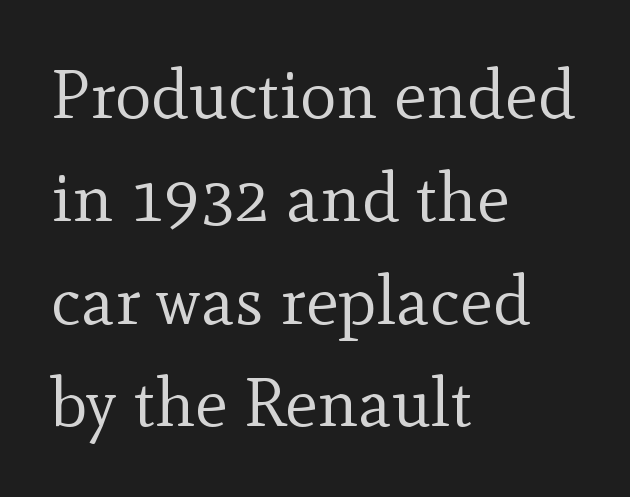
{"serif": "yes", "italic": "no", "bold": "no", "weight": "regular", "width": "normal", "x_height": "small", "monospaced": "no", "underline": "no", "align": "left", "line_spacing": "normal", "line_spacing_ratio": 1.49, "letter_spacing": "normal", "letter_spacing_em": 0.0, "glyph_px": 69}
